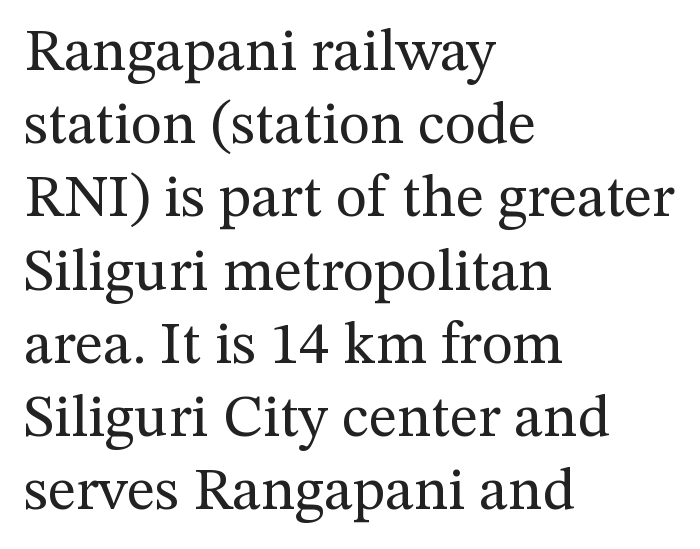
{"serif": "yes", "italic": "no", "bold": "no", "weight": "regular", "width": "normal", "stroke_contrast": "medium", "x_height": "medium", "monospaced": "no", "underline": "no", "align": "left", "line_spacing_ratio": 1.22, "letter_spacing": "normal", "letter_spacing_em": 0.0, "glyph_px": 60}
